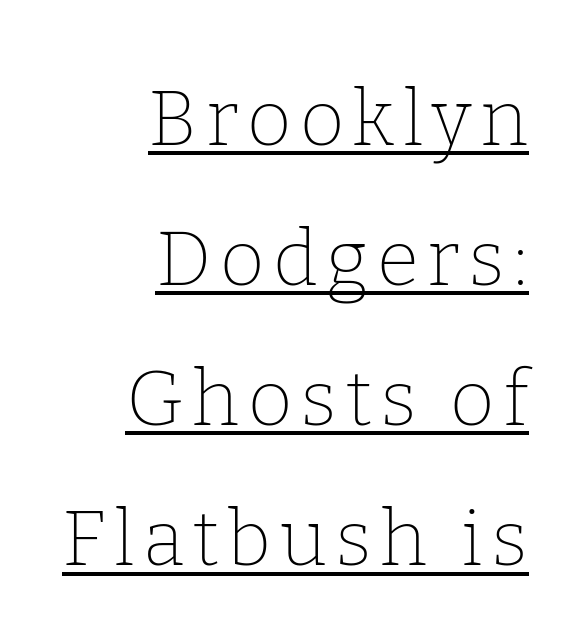
Q: Is the text bold? A: No.
Q: Is the text italic (slanted)? A: No, it is upright.
Q: Is the typeface a serif or a sans-serif typeface? A: Serif.
Q: Is the text underlined? A: Yes.
Q: How is the paragraph aligned? A: Right-aligned.
Q: Width (condensed, normal, or wide)? A: Normal.
Q: Stroke contrast? A: Low.
Q: x-height? A: Medium.
Q: Monospaced? A: No.
